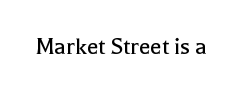
{"italic": "no", "bold": "no", "underline": "no", "letter_spacing": "normal", "letter_spacing_em": 0.0, "glyph_px": 26}
